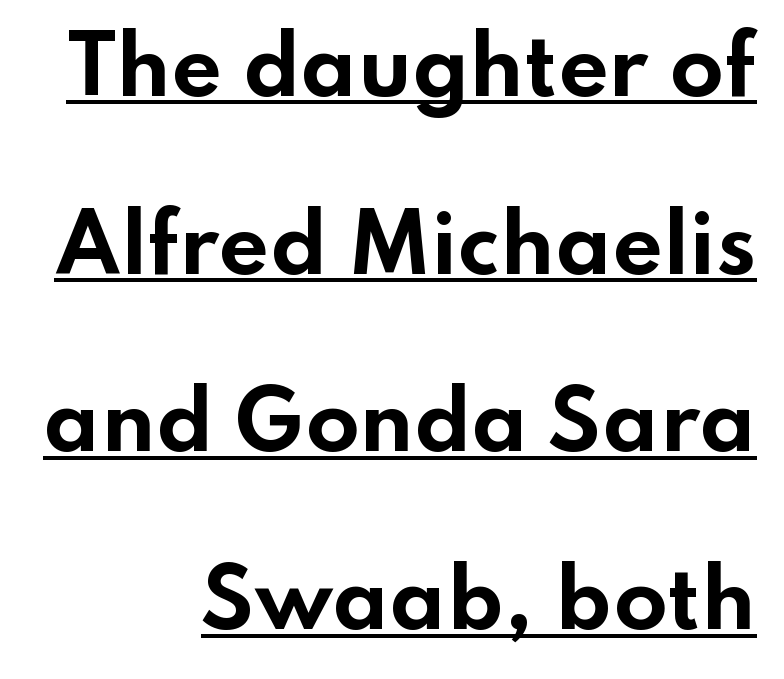
The image shows 79 px bold, wide sans-serif type, upright; set right-aligned, loose line spacing (2.25x), normal letter spacing, underlined; low stroke contrast and a small x-height.
